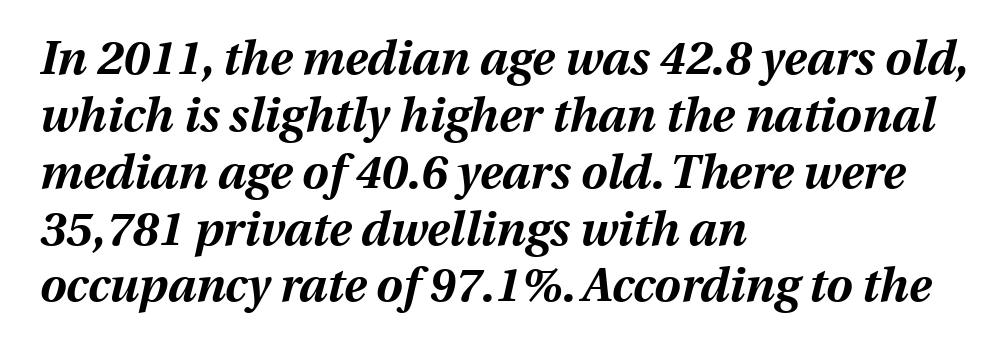
{"italic": "yes", "lean": "right", "slant_degrees": 13, "bold": "yes", "weight": "bold", "width": "normal", "stroke_contrast": "medium", "x_height": "medium", "monospaced": "no", "underline": "no", "align": "left", "line_spacing_ratio": 1.21, "letter_spacing": "normal", "letter_spacing_em": 0.0, "glyph_px": 47}
